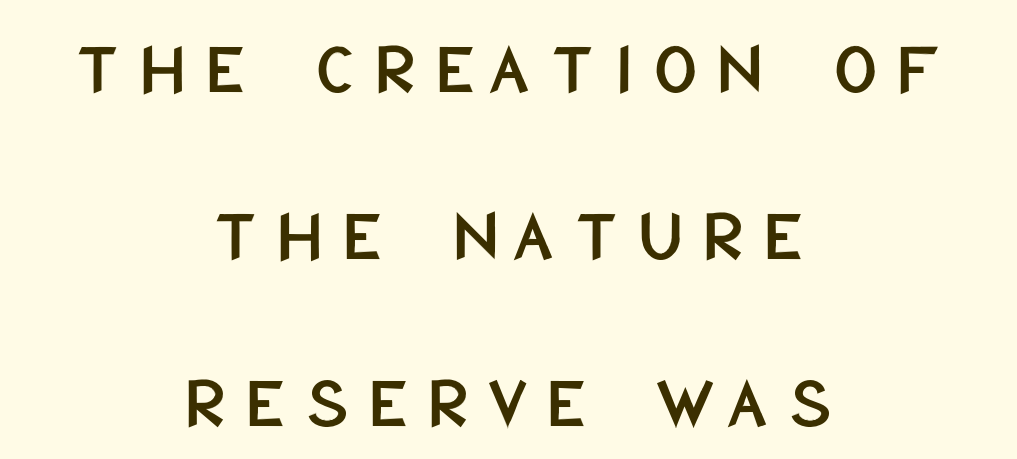
Q: Is the text italic (slanted)? A: No, it is upright.
Q: Is the typeface a serif or a sans-serif typeface? A: Sans-serif.
Q: Is the text underlined? A: No.
Q: How is the paragraph aligned? A: Centered.
Q: Is the spacing between letters normal or unusually wide? A: Unusually wide.
Q: Is the spacing between lines tight, normal or loose? A: Loose.
Q: Width (condensed, normal, or wide)? A: Condensed.
Q: Stroke contrast? A: Low.
Q: x-height? A: Large.
Q: Monospaced? A: No.
